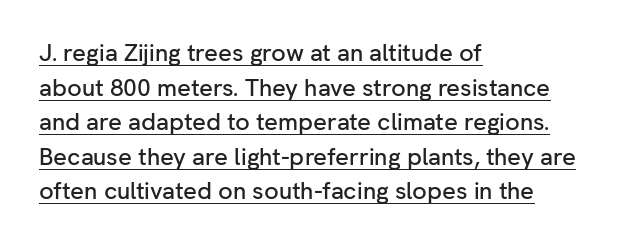
The image shows 24 px text type, upright; set left-aligned, normal line spacing (1.44x), normal letter spacing, underlined.
